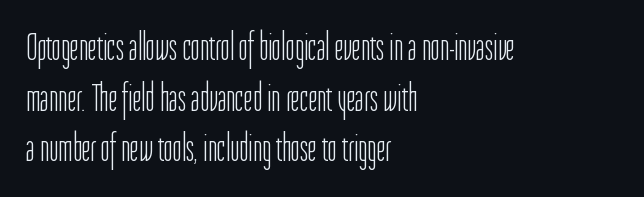
{"serif": "no", "italic": "no", "bold": "no", "weight": "light", "width": "condensed", "stroke_contrast": "low", "x_height": "medium", "monospaced": "no", "underline": "no", "align": "left", "line_spacing": "normal", "line_spacing_ratio": 1.3, "letter_spacing": "normal", "letter_spacing_em": 0.0, "glyph_px": 39}
